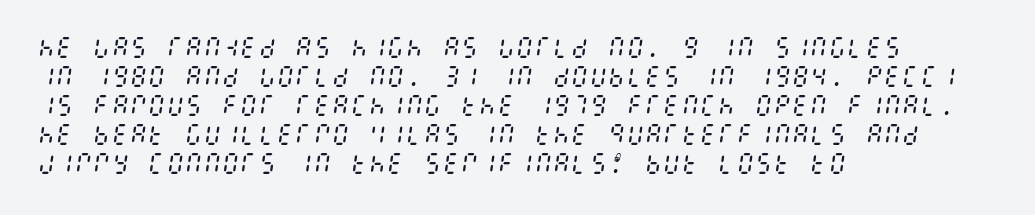
The rendering uses a moderate line-height, typical for paragraphs. The face used here has a pronounced slope to its letters. The type is set solid horizontally, with unmodified tracking. Vertical stems look standard width or narrower in stroke.
